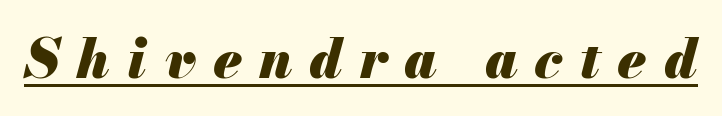
{"italic": "yes", "lean": "right", "slant_degrees": 13, "bold": "yes", "weight": "heavy", "width": "normal", "stroke_contrast": "medium", "x_height": "small", "monospaced": "no", "underline": "yes", "letter_spacing": "wide", "letter_spacing_em": 0.31, "glyph_px": 55}
